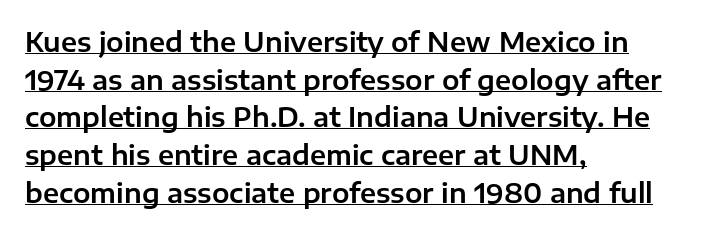
Posture: upright roman. Like a heading marked for emphasis, these lines bear an underscore. The tracking reads as untouched default to a designer's eye. The text block is weighted toward the left margin, trailing off unevenly rightward. A normal amount of white space separates one row of letters from the next.
